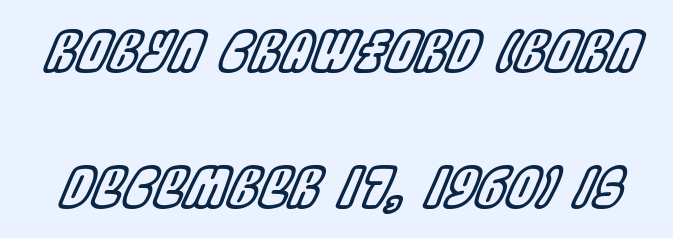
{"italic": "yes", "lean": "right", "slant_degrees": 22, "width": "condensed", "x_height": "large", "monospaced": "no", "underline": "no", "line_spacing": "loose", "line_spacing_ratio": 2.47, "letter_spacing": "normal", "letter_spacing_em": 0.0, "glyph_px": 55}
